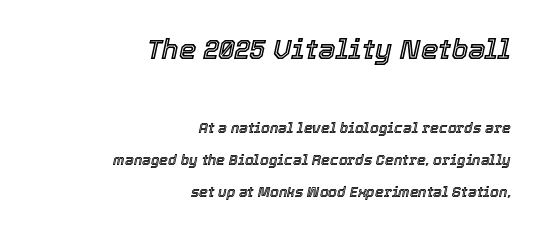
Q: Is the text italic (slanted)? A: Yes, it leans right by about 12 degrees.
Q: Is the text underlined? A: No.
Q: How is the paragraph aligned? A: Right-aligned.
Q: Is the spacing between letters normal or unusually wide? A: Normal.
Q: Is the spacing between lines tight, normal or loose? A: Loose.
Q: Which block of text is set in a larger size, the first (top) or the second (bottom)? A: The first (top) one.
Q: Width (condensed, normal, or wide)? A: Normal.
Q: x-height? A: Medium.
Q: Monospaced? A: No.
